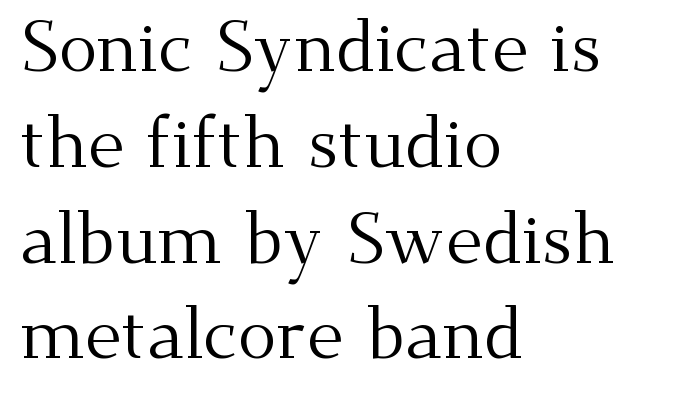
Nope, not italic — everything's standing straight. The paragraph shown leans on its left margin. Think of a printed novel: that variable character pitch is what you see here. Look at the tracking — it's just the regular setting, nothing added.
